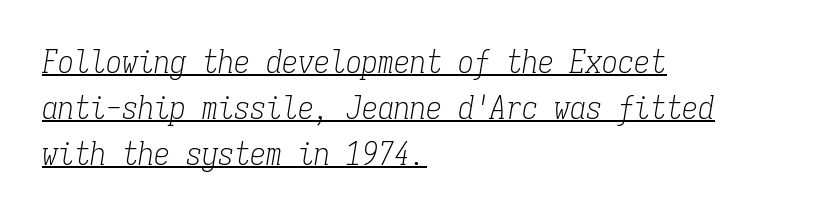
{"serif": "yes", "italic": "yes", "lean": "right", "slant_degrees": 9, "bold": "no", "weight": "light", "width": "condensed", "stroke_contrast": "low", "x_height": "medium", "monospaced": "yes", "underline": "yes", "align": "left", "line_spacing": "normal", "line_spacing_ratio": 1.43, "letter_spacing": "normal", "letter_spacing_em": 0.0, "glyph_px": 32}
